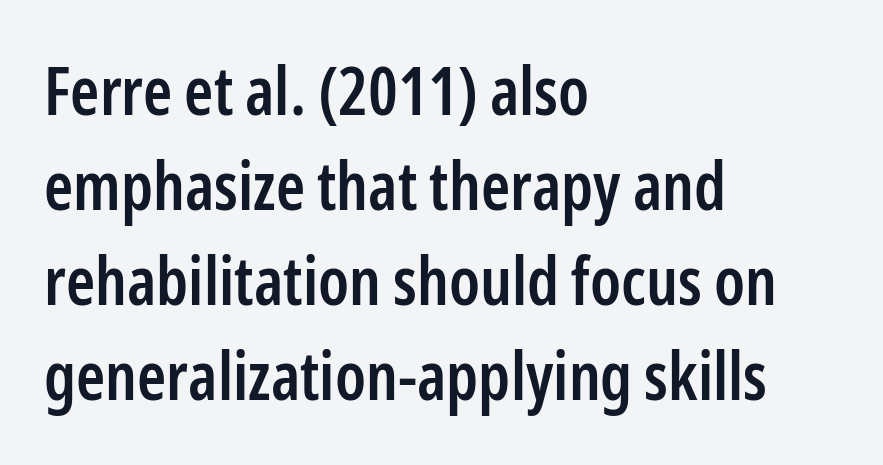
The image shows 66 px semibold, condensed sans-serif type, upright; set left-aligned, normal line spacing (1.44x), normal letter spacing, not underlined; low stroke contrast and a medium x-height.
